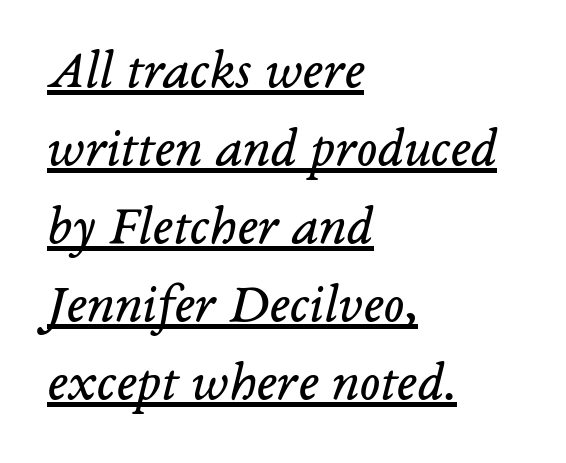
{"serif": "yes", "italic": "yes", "lean": "right", "slant_degrees": 14, "bold": "no", "weight": "regular", "width": "normal", "stroke_contrast": "low", "x_height": "medium", "monospaced": "no", "underline": "yes", "align": "left", "line_spacing": "normal", "line_spacing_ratio": 1.42, "letter_spacing": "normal", "letter_spacing_em": 0.0, "glyph_px": 55}
